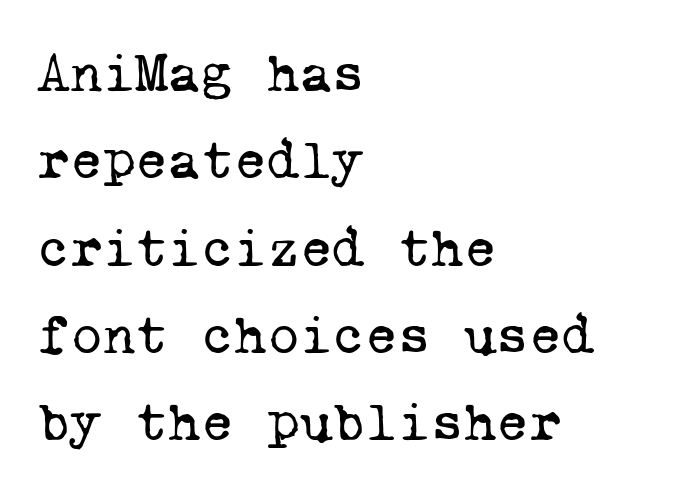
{"serif": "yes", "bold": "no", "weight": "regular", "width": "normal", "stroke_contrast": "low", "x_height": "medium", "monospaced": "yes", "underline": "no", "align": "left", "line_spacing": "normal", "line_spacing_ratio": 1.56, "letter_spacing": "normal", "letter_spacing_em": 0.0, "glyph_px": 56}
